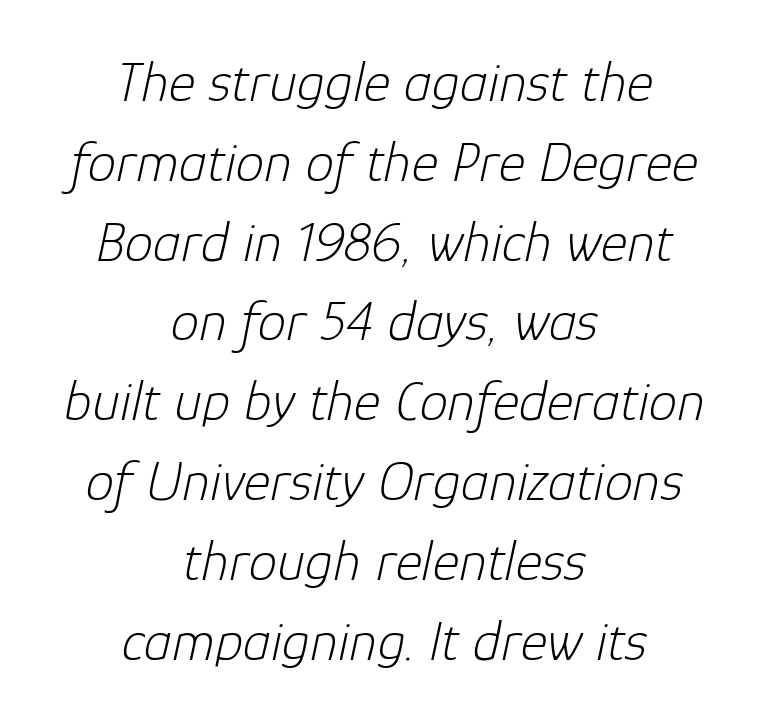
The image shows 57 px light type, italic (leaning right); set centered, normal line spacing (1.4x), normal letter spacing, not underlined; low stroke contrast and a medium x-height.
